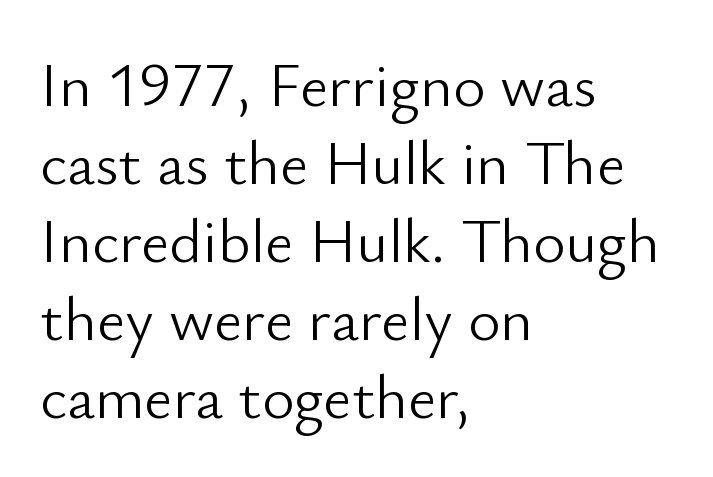
The image shows 62 px light sans-serif type, upright; set left-aligned, normal line spacing (1.26x), normal letter spacing, not underlined; low stroke contrast and a small x-height.
